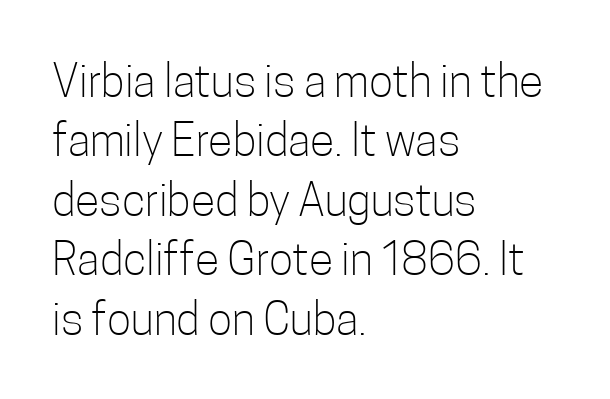
Q: Is the text bold? A: No.
Q: Is the text italic (slanted)? A: No, it is upright.
Q: Is the typeface a serif or a sans-serif typeface? A: Sans-serif.
Q: Is the text underlined? A: No.
Q: How is the paragraph aligned? A: Left-aligned.
Q: Is the spacing between letters normal or unusually wide? A: Normal.
Q: Is the spacing between lines tight, normal or loose? A: Normal.
Q: Width (condensed, normal, or wide)? A: Condensed.
Q: Stroke contrast? A: Low.
Q: x-height? A: Medium.
Q: Monospaced? A: No.
